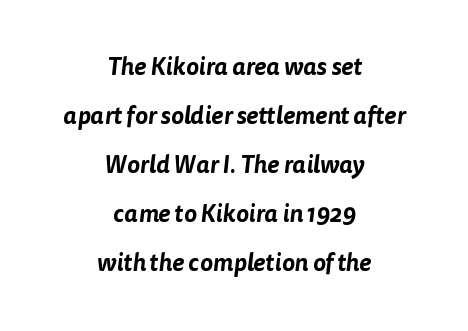
{"underline": "no", "align": "center", "line_spacing": "loose", "line_spacing_ratio": 2.04, "letter_spacing": "normal", "letter_spacing_em": 0.0, "glyph_px": 24}
